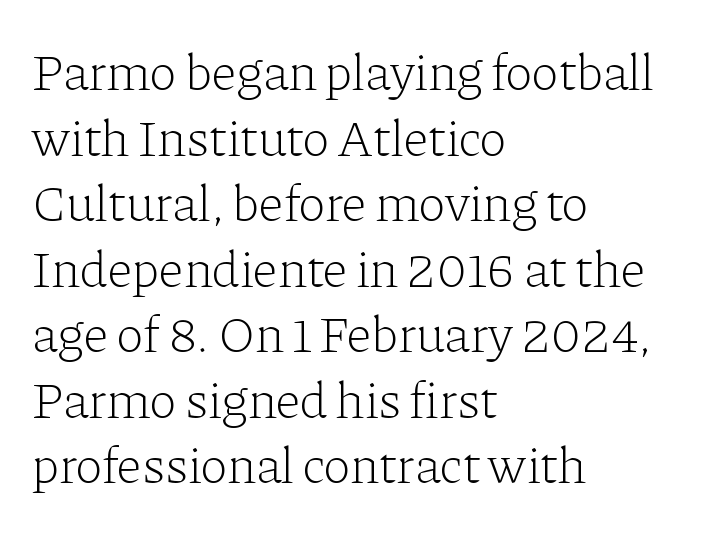
Q: Is the text bold? A: No.
Q: Is the text italic (slanted)? A: No, it is upright.
Q: Is the typeface a serif or a sans-serif typeface? A: Serif.
Q: Is the text underlined? A: No.
Q: How is the paragraph aligned? A: Left-aligned.
Q: Is the spacing between letters normal or unusually wide? A: Normal.
Q: Is the spacing between lines tight, normal or loose? A: Normal.
Q: Width (condensed, normal, or wide)? A: Normal.
Q: Stroke contrast? A: Low.
Q: x-height? A: Medium.
Q: Monospaced? A: No.
